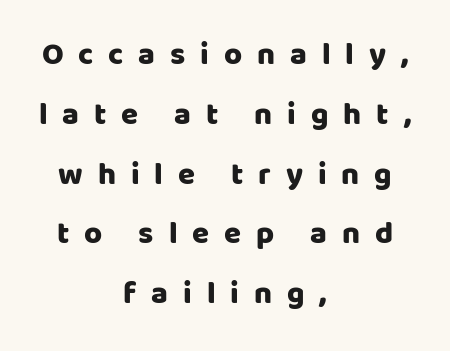
This is roman type, the default non-slanted kind. Words float on clear page, feet unadorned. If you measured baseline to baseline, you'd find a long distance. Letterform terminals end flat and unadorned throughout the passage. The paragraph shown floats in the horizontal middle.
